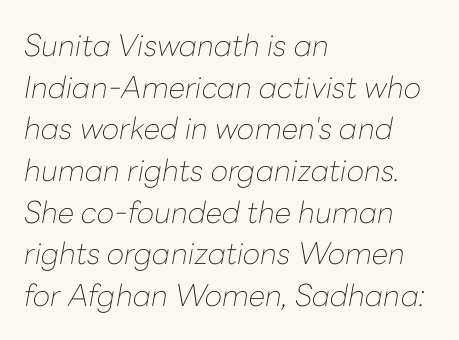
This block has exactly the height ordinary leading produces. These glyphs show unthickened strokes, regular width or finer. Nobody drew a line under any word here. These lines are rendered in a variable-pitch font.
